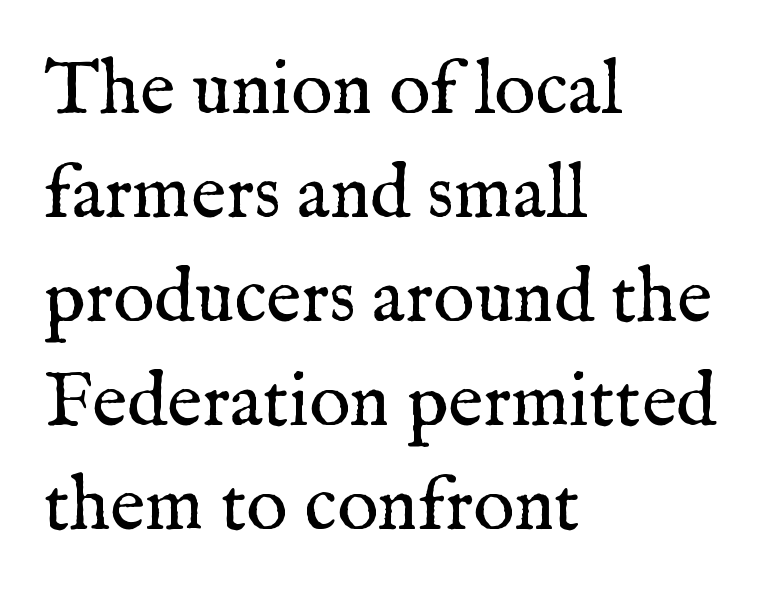
The image shows 76 px regular-weight serif type, upright; set left-aligned, normal line spacing (1.37x), normal letter spacing, not underlined; medium stroke contrast and a medium x-height.
